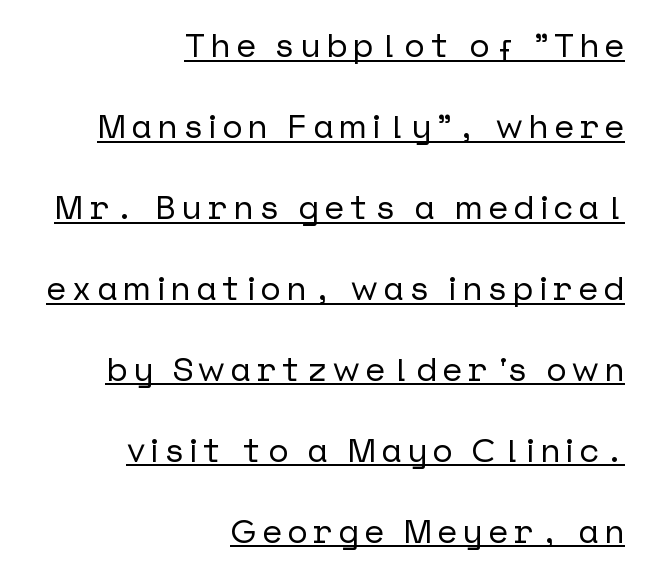
The image shows 34 px sans-serif type, upright; set right-aligned, loose line spacing (2.38x), underlined; low stroke contrast and a medium x-height.
